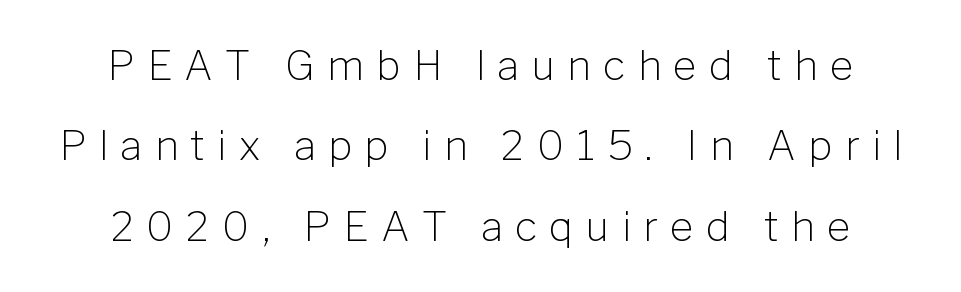
The image shows 41 px light sans-serif type, upright; set centered, loose line spacing (1.96x), unusually wide letter spacing (+0.3 em), not underlined; low stroke contrast and a medium x-height.
